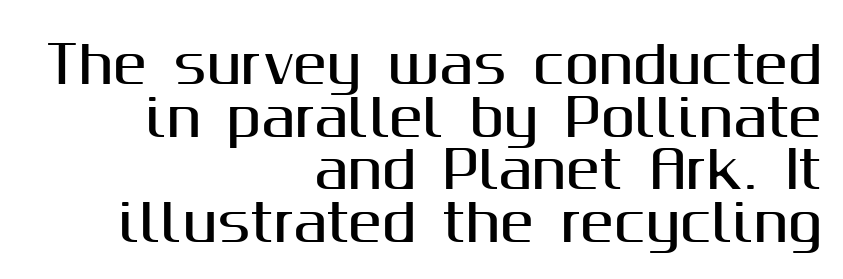
{"serif": "no", "italic": "no", "width": "normal", "stroke_contrast": "medium", "x_height": "medium", "monospaced": "no", "underline": "no", "align": "right", "line_spacing": "tight", "line_spacing_ratio": 1.03, "letter_spacing": "normal", "letter_spacing_em": 0.0, "glyph_px": 51}
